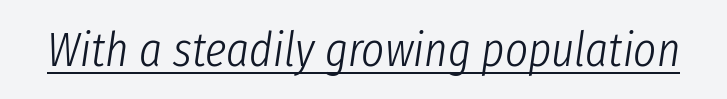
Q: Is the text bold? A: No.
Q: Is the text italic (slanted)? A: Yes, it leans right by about 8 degrees.
Q: Is the text underlined? A: Yes.
Q: Is the spacing between letters normal or unusually wide? A: Normal.
Q: Width (condensed, normal, or wide)? A: Condensed.
Q: Stroke contrast? A: Low.
Q: x-height? A: Medium.
Q: Monospaced? A: No.
